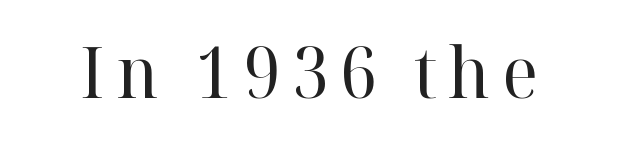
Q: Is the text bold? A: No.
Q: Is the text italic (slanted)? A: No, it is upright.
Q: Is the typeface a serif or a sans-serif typeface? A: Serif.
Q: Is the text underlined? A: No.
Q: Width (condensed, normal, or wide)? A: Normal.
Q: Stroke contrast? A: High.
Q: x-height? A: Medium.
Q: Monospaced? A: No.
